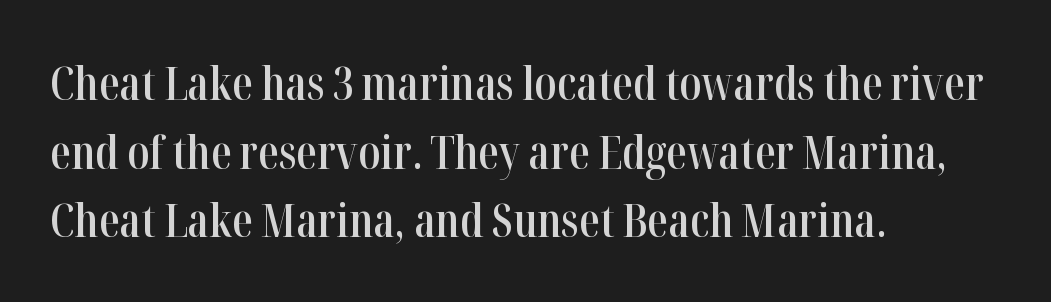
Varying glyph widths throughout — classic text-font behaviour. The area under the type is left untouched. Is this a sans? No — the strokes have serifs. Quick note: not italic, upright. Is the type bold? Partly — it's a semibold, heavier than regular but not fully bold. Left-aligned paragraph, ragged on the right.
